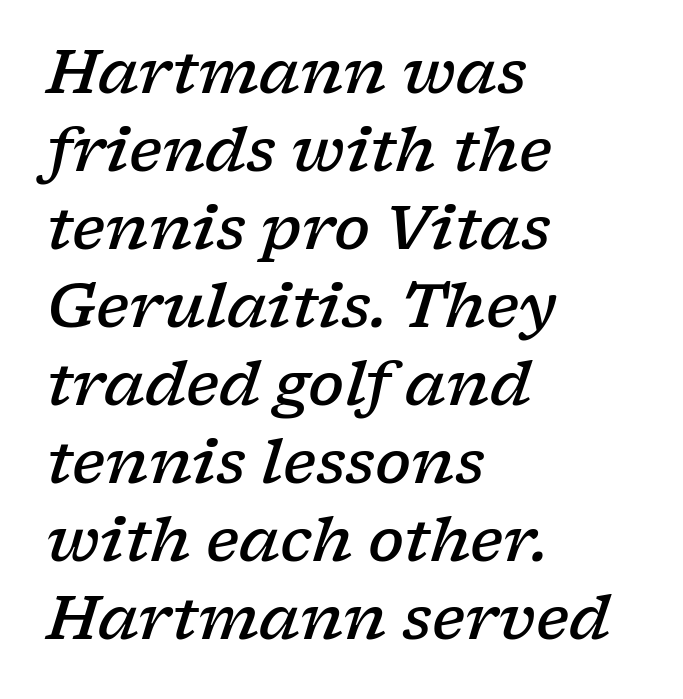
The image shows 60 px semibold, wide serif type, italic (leaning right); set left-aligned, normal line spacing (1.3x), normal letter spacing, not underlined; low stroke contrast and a medium x-height.
